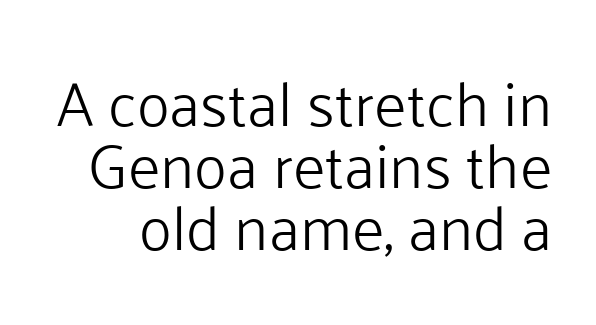
The image shows 62 px light sans-serif type, upright; set tight line spacing (1.0x), normal letter spacing, not underlined; low stroke contrast and a medium x-height.
